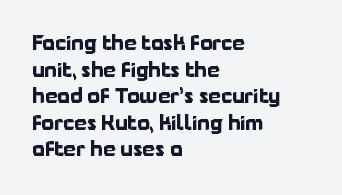
The typography opts for an upright posture over an oblique one. A classic flush-left, rag-right setting is used for this passage. Words appear dense and cohesive because spacing is normal. A full-strength bold gives these letters their thick strokes. Rule under the text: the space is simply empty.
